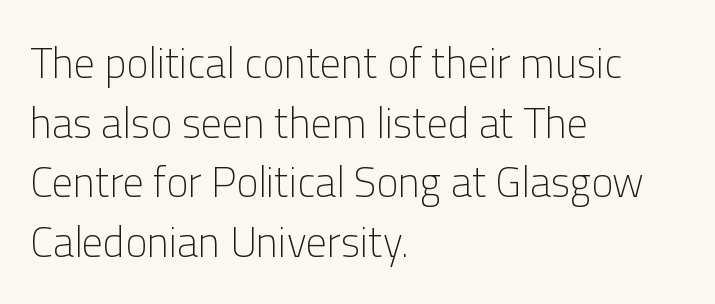
Q: Is the text bold? A: No.
Q: Is the text italic (slanted)? A: No, it is upright.
Q: Is the typeface a serif or a sans-serif typeface? A: Sans-serif.
Q: Is the text underlined? A: No.
Q: How is the paragraph aligned? A: Left-aligned.
Q: Is the spacing between letters normal or unusually wide? A: Normal.
Q: Is the spacing between lines tight, normal or loose? A: Normal.
Q: Width (condensed, normal, or wide)? A: Normal.
Q: Stroke contrast? A: Low.
Q: x-height? A: Medium.
Q: Monospaced? A: No.
